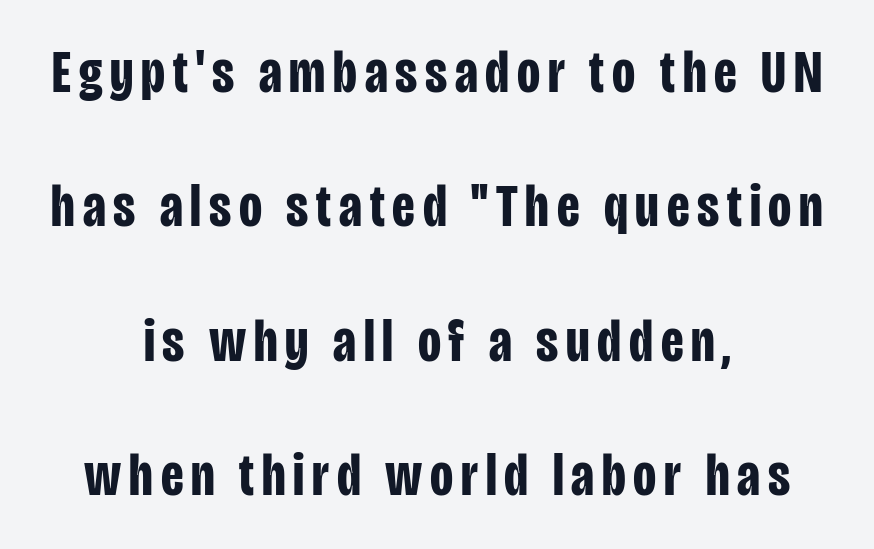
{"serif": "no", "italic": "no", "bold": "yes", "weight": "bold", "width": "condensed", "stroke_contrast": "low", "x_height": "large", "monospaced": "no", "underline": "no", "align": "center", "line_spacing": "loose", "line_spacing_ratio": 2.24, "glyph_px": 60}
